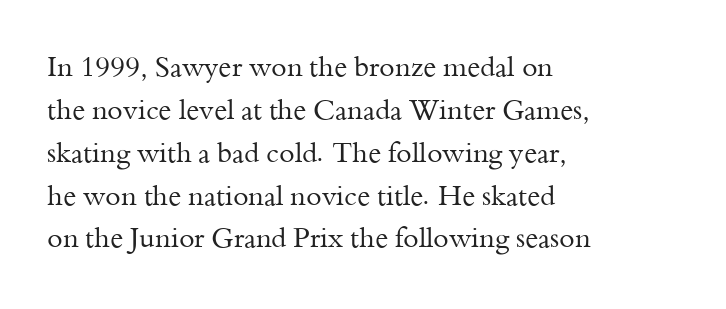
{"serif": "yes", "italic": "no", "bold": "no", "weight": "regular", "width": "normal", "stroke_contrast": "medium", "x_height": "small", "monospaced": "no", "underline": "no", "align": "left", "line_spacing": "normal", "line_spacing_ratio": 1.53, "letter_spacing": "normal", "letter_spacing_em": 0.0, "glyph_px": 28}
